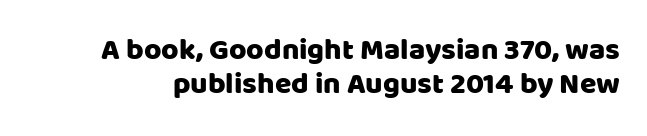
Q: Is the text italic (slanted)? A: No, it is upright.
Q: Is the typeface a serif or a sans-serif typeface? A: Sans-serif.
Q: Is the text underlined? A: No.
Q: Is the spacing between letters normal or unusually wide? A: Normal.
Q: Is the spacing between lines tight, normal or loose? A: Tight.
Q: Width (condensed, normal, or wide)? A: Normal.
Q: Stroke contrast? A: Low.
Q: x-height? A: Large.
Q: Monospaced? A: No.
